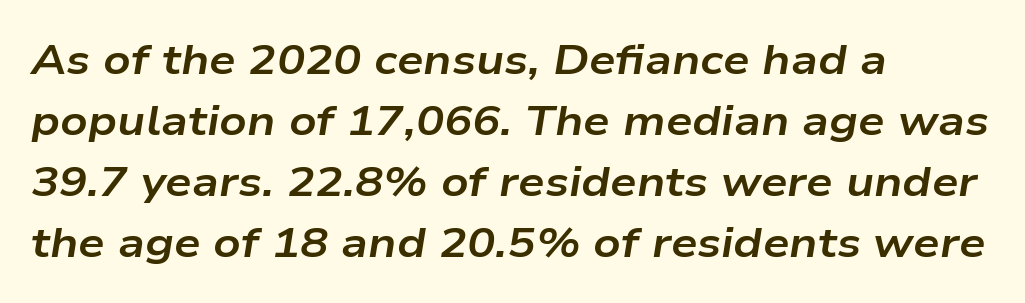
{"italic": "yes", "lean": "right", "slant_degrees": 9, "bold": "yes", "weight": "bold", "width": "wide", "stroke_contrast": "low", "x_height": "medium", "monospaced": "no", "underline": "no", "align": "left", "line_spacing": "normal", "line_spacing_ratio": 1.45, "letter_spacing": "normal", "letter_spacing_em": 0.0, "glyph_px": 42}
